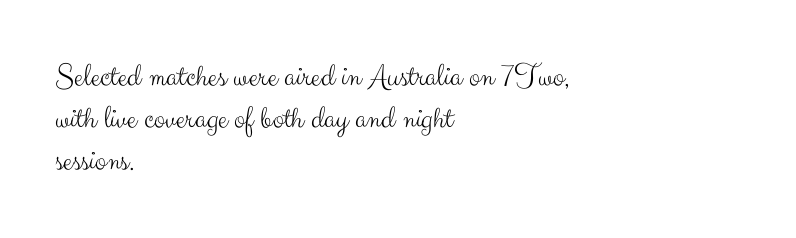
No word sits above an underline. Varying glyph widths throughout — classic text-font behaviour. The weight tops out at a normal text grade.
